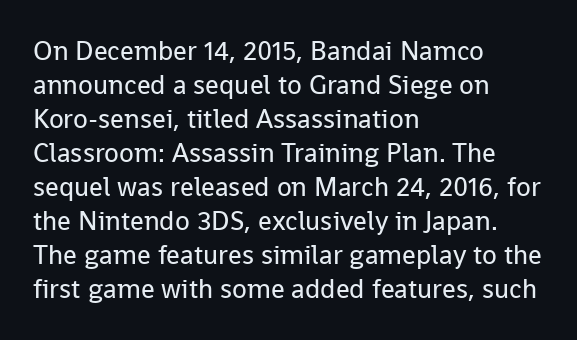
{"italic": "no", "bold": "no", "underline": "no", "align": "left", "line_spacing": "normal", "line_spacing_ratio": 1.26, "letter_spacing": "normal", "letter_spacing_em": 0.0, "glyph_px": 27}
